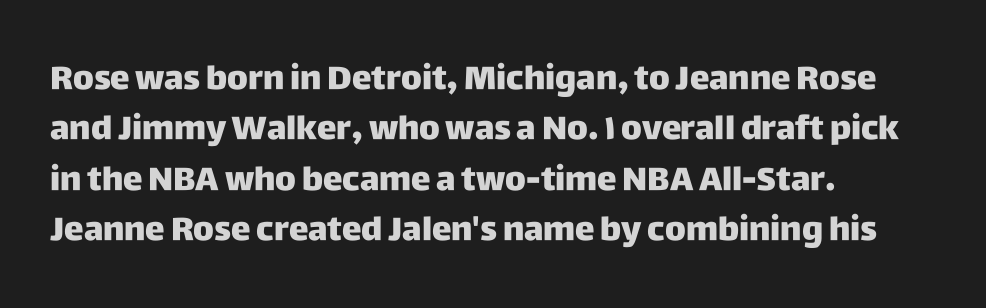
{"serif": "no", "italic": "no", "width": "normal", "stroke_contrast": "low", "x_height": "large", "monospaced": "no", "underline": "no", "align": "left", "line_spacing": "normal", "line_spacing_ratio": 1.53, "letter_spacing": "normal", "letter_spacing_em": 0.0, "glyph_px": 33}
